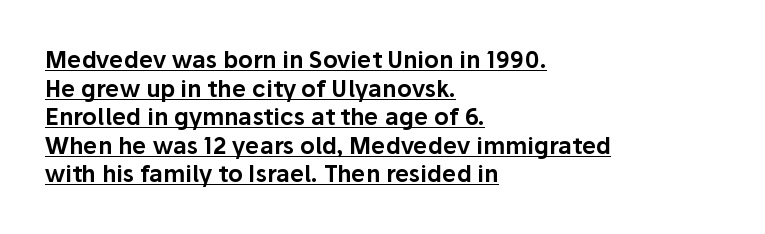
The image shows 23 px text type, upright; set left-aligned, line spacing 1.24x, normal letter spacing, underlined.
